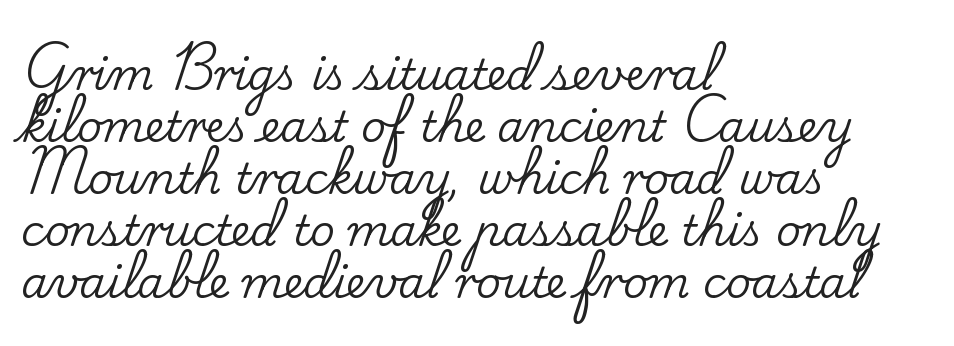
The image shows 43 px serif type; set left-aligned, line spacing 1.21x, normal letter spacing, not underlined; low stroke contrast and a small x-height.
